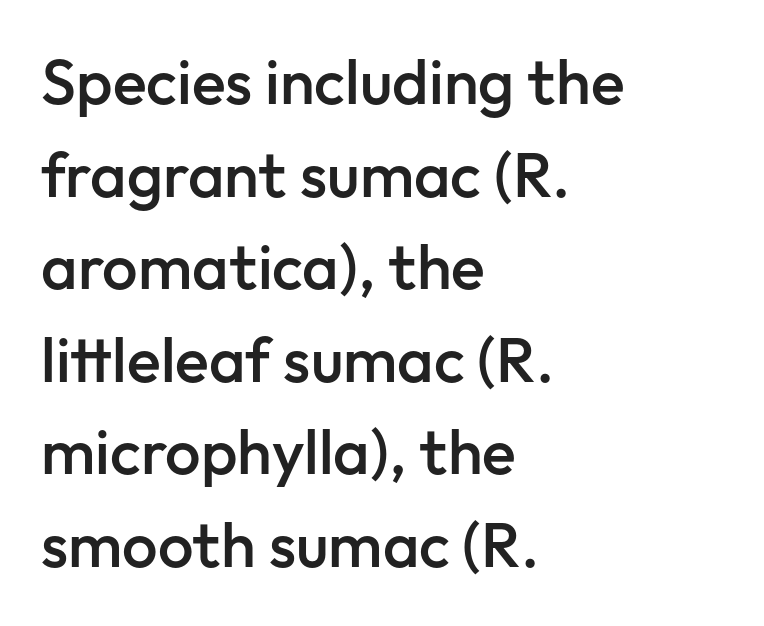
Vertical strokes here are truly vertical. Here the glyphs are tracked normally, forming tight word shapes. Moderately thickened strokes mark this as semibold type. The face used here is proportionally spaced, like ordinary book or web type.
